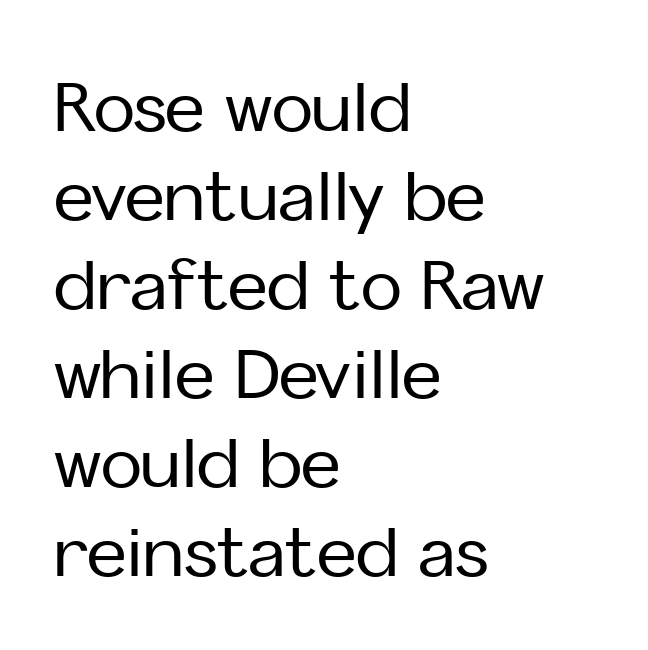
{"serif": "no", "italic": "no", "width": "normal", "stroke_contrast": "low", "x_height": "medium", "monospaced": "no", "underline": "no", "align": "left", "line_spacing": "normal", "line_spacing_ratio": 1.29, "letter_spacing": "normal", "letter_spacing_em": 0.0, "glyph_px": 69}
